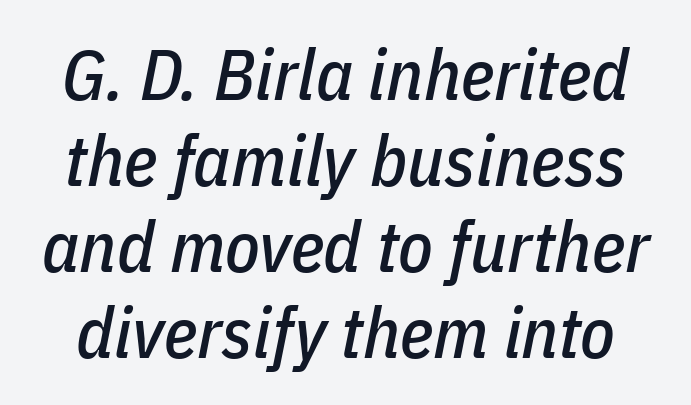
Q: Is the text italic (slanted)? A: Yes, it leans right by about 11 degrees.
Q: Is the text underlined? A: No.
Q: Is the spacing between letters normal or unusually wide? A: Normal.
Q: Width (condensed, normal, or wide)? A: Condensed.
Q: Stroke contrast? A: Low.
Q: x-height? A: Medium.
Q: Monospaced? A: No.
